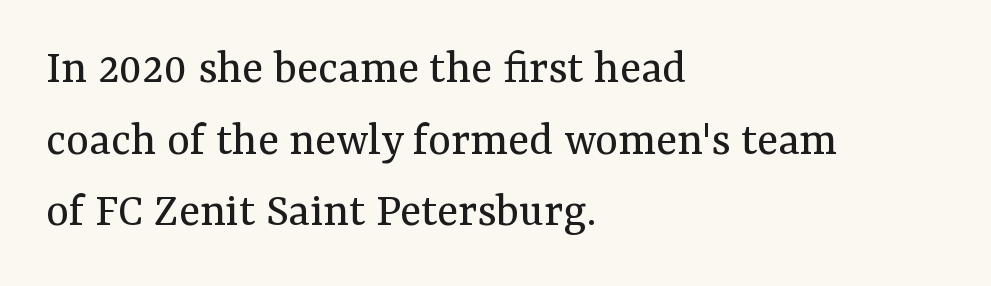
The image shows 49 px regular-weight serif type, upright; set left-aligned, normal line spacing (1.46x), normal letter spacing, not underlined; medium stroke contrast and a medium x-height.
